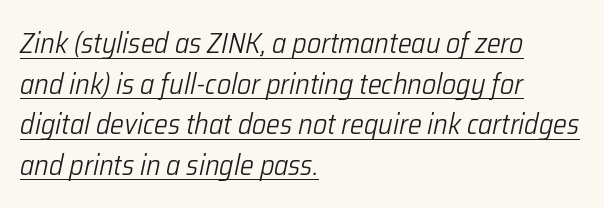
The image shows 29 px light, condensed type, italic (leaning right); set left-aligned, normal line spacing (1.4x), normal letter spacing, underlined; low stroke contrast and a medium x-height.
